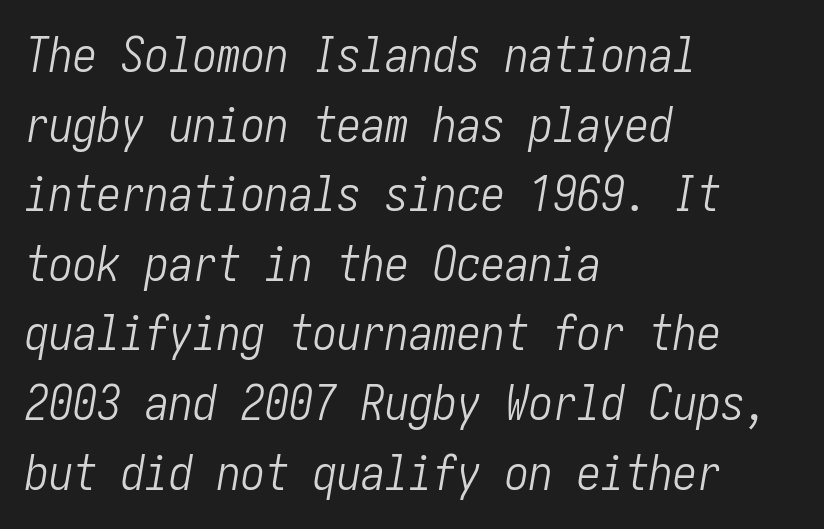
Q: Is the text bold? A: No.
Q: Is the text italic (slanted)? A: Yes, it leans right by about 10 degrees.
Q: Is the text underlined? A: No.
Q: How is the paragraph aligned? A: Left-aligned.
Q: Is the spacing between letters normal or unusually wide? A: Normal.
Q: Is the spacing between lines tight, normal or loose? A: Normal.
Q: Width (condensed, normal, or wide)? A: Condensed.
Q: Stroke contrast? A: Low.
Q: x-height? A: Medium.
